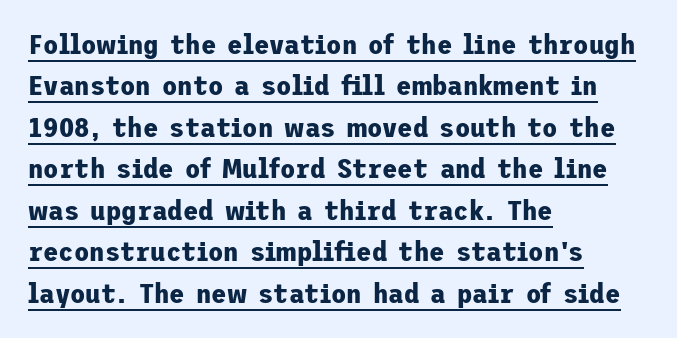
The image shows 28 px bold sans-serif type, upright; set left-aligned, normal line spacing (1.48x), normal letter spacing, underlined; low stroke contrast and a medium x-height.
